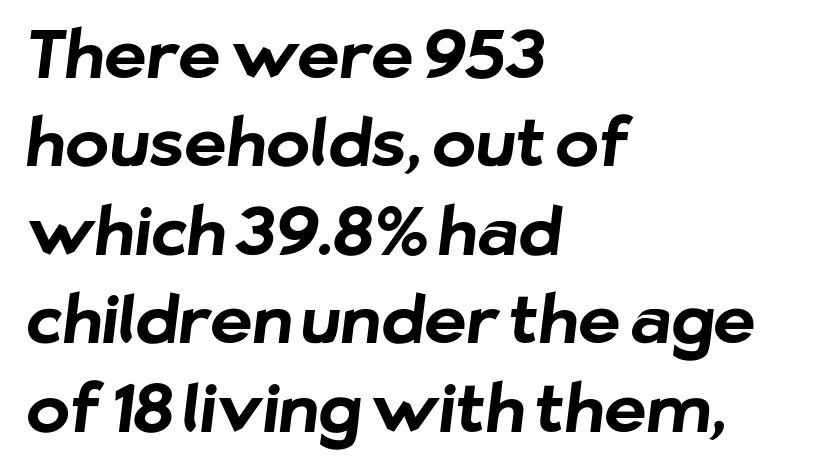
Glance below the letters and you will spot only blank space. Typeset ragged right — the left edge is the straight one. These words are printed bold, with thick strokes throughout. The gaps between neighbouring characters are ordinary and unremarkable. A typesetter would call this proportional, since set widths differ per character. Grotesque or geometric, the face here clearly has no serifs.
